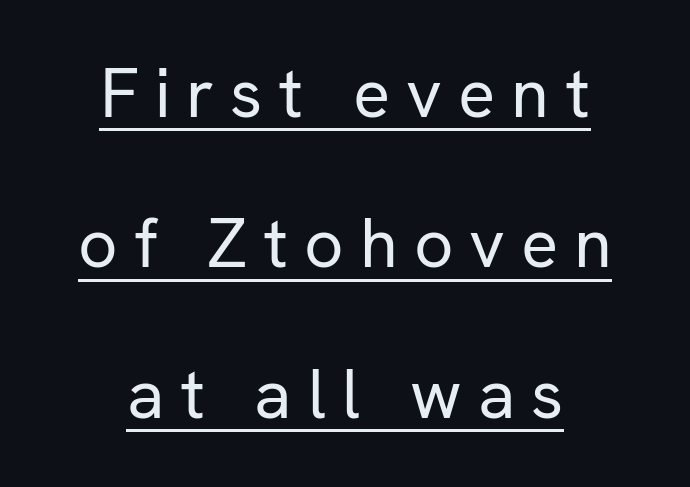
The leading is generous, giving the passage an open texture. Decoration check: the copy is underlined. Posture: upright roman. You could not count columns in this text — the font is proportionally spaced. Nothing sits at the stroke ends, so this counts as sans-serif.
